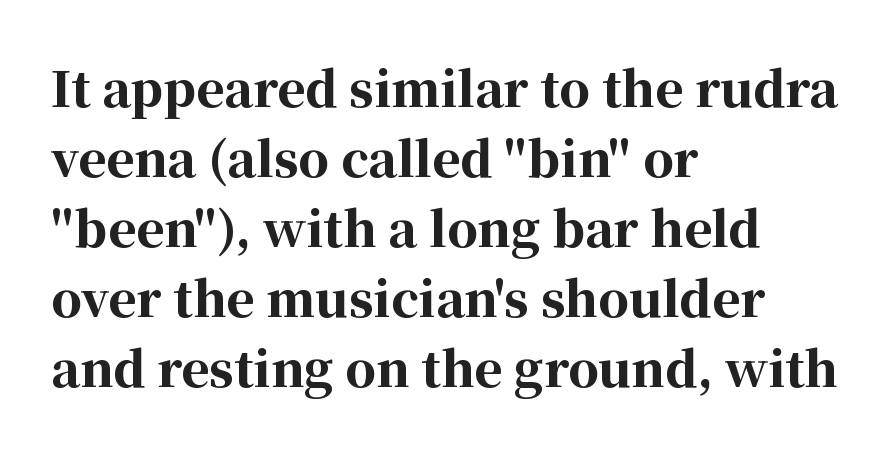
Plain, unruled lines of type. The passage shown is typed in a proportional face where columns would drift. Heft: maximum for text — a bold. Horizontal bands of white between lines are of average thickness. I'd call this a serif setting — the letters wear small feet.
